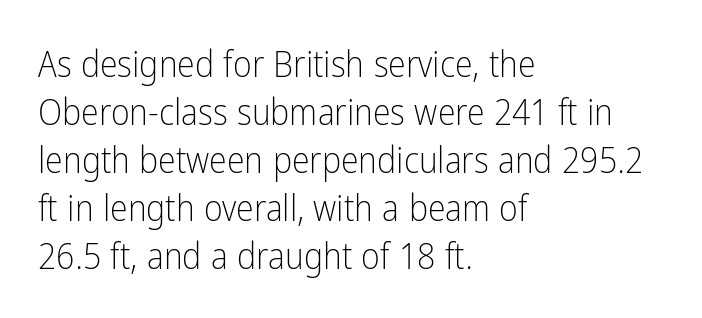
Q: Is the text bold? A: No.
Q: Is the text italic (slanted)? A: No, it is upright.
Q: Is the typeface a serif or a sans-serif typeface? A: Sans-serif.
Q: Is the text underlined? A: No.
Q: How is the paragraph aligned? A: Left-aligned.
Q: Is the spacing between letters normal or unusually wide? A: Normal.
Q: Is the spacing between lines tight, normal or loose? A: Normal.
Q: Width (condensed, normal, or wide)? A: Condensed.
Q: Stroke contrast? A: Low.
Q: x-height? A: Medium.
Q: Monospaced? A: No.
